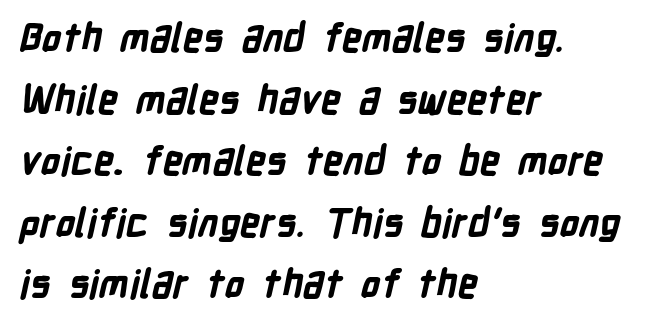
{"serif": "no", "bold": "yes", "weight": "bold", "width": "condensed", "stroke_contrast": "low", "x_height": "medium", "monospaced": "no", "underline": "no", "align": "left", "line_spacing": "normal", "line_spacing_ratio": 1.58, "letter_spacing": "normal", "letter_spacing_em": 0.0, "glyph_px": 39}
